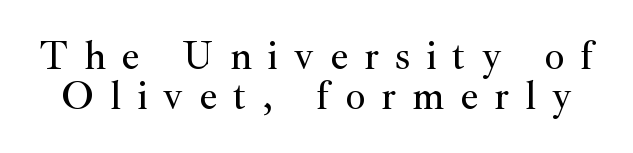
Regarding serifs, this sample has them. The horizontal fit of the characters is loose and conspicuously gappy. Letters rest on an invisible, unmarked baseline. This sample has the flowing, uneven cadence of proportional lettering. The block of text is dense from top to bottom, with scant space between rows. When letters stand straight like this, we call the style roman or upright.
